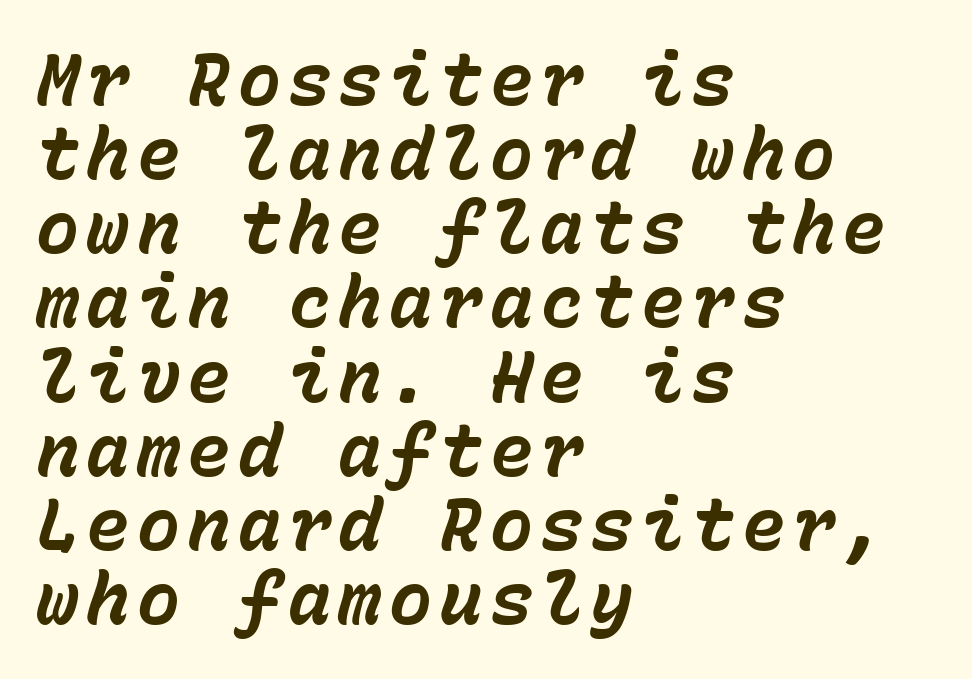
Quick note: underline off. These lines were composed using italics. Fixed-width glyphs throughout — classic coding-font behaviour. If you drew a ruler down the left edge, every line would touch it. Very little white space separates one row of letters from the next. Emphasis by weight is at full strength: bold.
